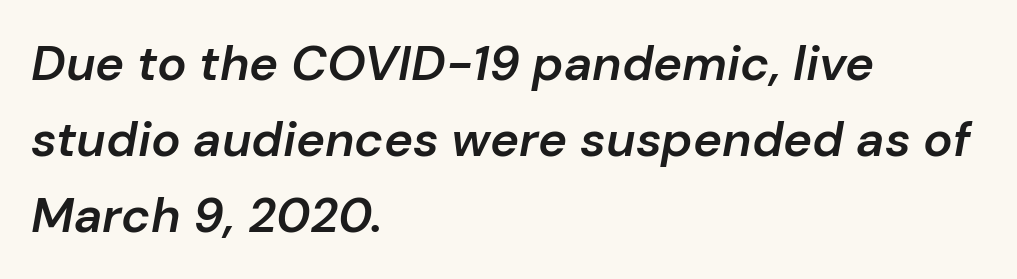
Q: Is the text bold? A: Semi-bold.
Q: Is the text italic (slanted)? A: Yes, it leans right by about 10 degrees.
Q: Is the text underlined? A: No.
Q: How is the paragraph aligned? A: Left-aligned.
Q: Is the spacing between letters normal or unusually wide? A: Normal.
Q: Is the spacing between lines tight, normal or loose? A: Normal.
Q: Width (condensed, normal, or wide)? A: Normal.
Q: Stroke contrast? A: Low.
Q: x-height? A: Medium.
Q: Monospaced? A: No.
